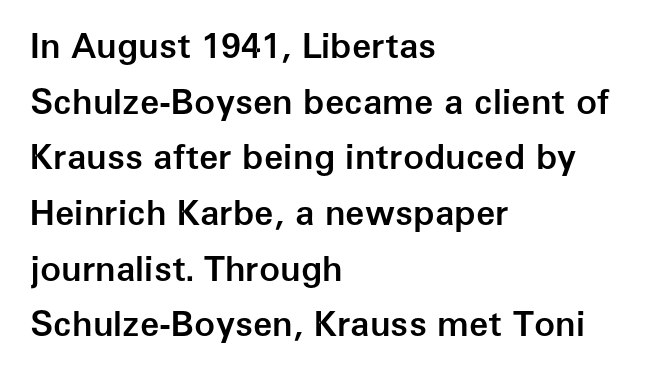
Q: Is the text bold? A: Semi-bold.
Q: Is the text italic (slanted)? A: No, it is upright.
Q: Is the typeface a serif or a sans-serif typeface? A: Sans-serif.
Q: Is the text underlined? A: No.
Q: How is the paragraph aligned? A: Left-aligned.
Q: Is the spacing between letters normal or unusually wide? A: Normal.
Q: Is the spacing between lines tight, normal or loose? A: Normal.
Q: Width (condensed, normal, or wide)? A: Normal.
Q: Stroke contrast? A: Low.
Q: x-height? A: Medium.
Q: Monospaced? A: No.
